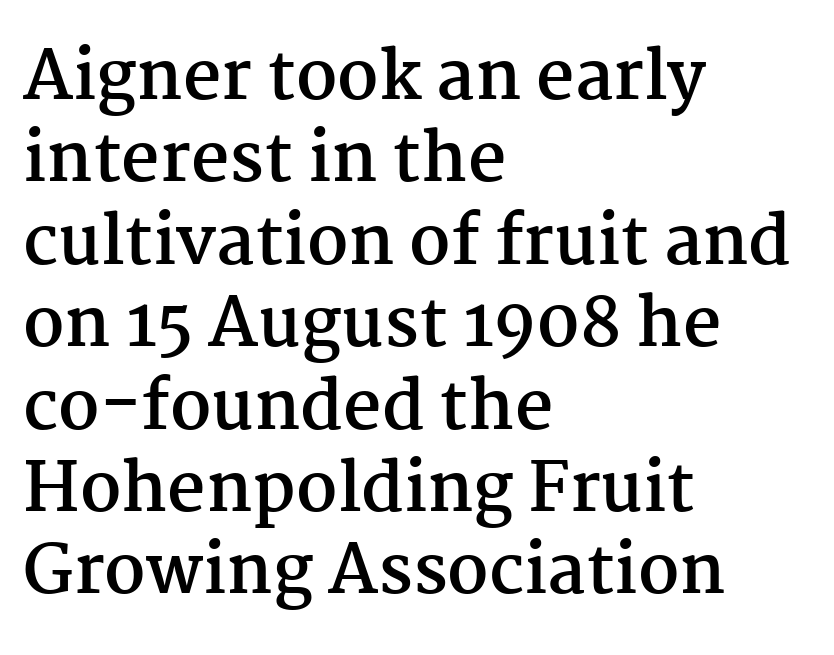
{"serif": "yes", "italic": "no", "bold": "yes", "weight": "semibold", "width": "normal", "stroke_contrast": "medium", "x_height": "medium", "monospaced": "no", "underline": "no", "align": "left", "line_spacing_ratio": 1.23, "letter_spacing": "normal", "letter_spacing_em": 0.0, "glyph_px": 67}
